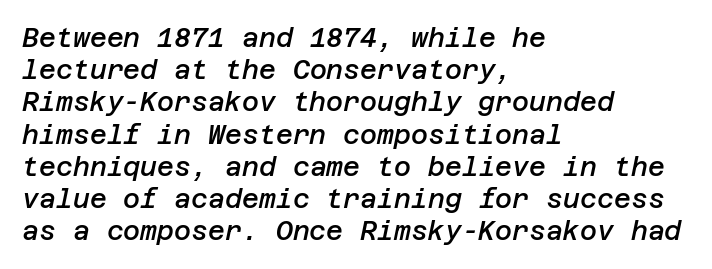
Q: Is the text bold? A: Semi-bold.
Q: Is the text italic (slanted)? A: Yes, it leans right by about 12 degrees.
Q: Is the text underlined? A: No.
Q: How is the paragraph aligned? A: Left-aligned.
Q: Is the spacing between letters normal or unusually wide? A: Normal.
